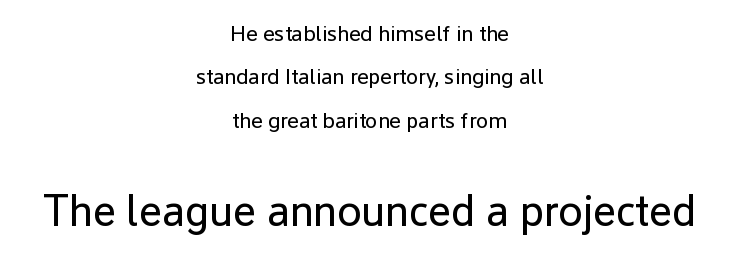
The image shows 44 px regular-weight sans-serif type, upright; set centered, loose line spacing (1.97x), normal letter spacing, not underlined; the second (bottom) block is 2.0x larger; low stroke contrast and a medium x-height.
